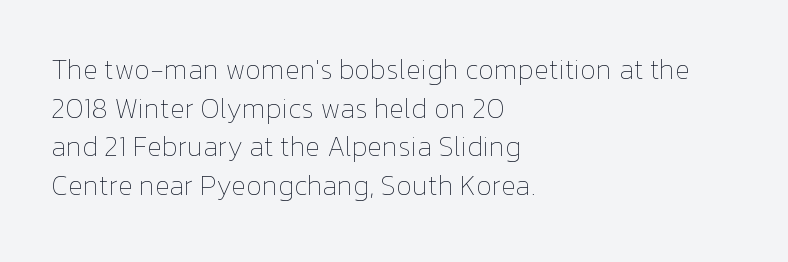
Q: Is the text bold? A: No.
Q: Is the text italic (slanted)? A: No, it is upright.
Q: Is the text underlined? A: No.
Q: How is the paragraph aligned? A: Left-aligned.
Q: Is the spacing between letters normal or unusually wide? A: Normal.
Q: Is the spacing between lines tight, normal or loose? A: Normal.
Q: Width (condensed, normal, or wide)? A: Normal.
Q: Stroke contrast? A: Low.
Q: x-height? A: Medium.
Q: Monospaced? A: No.
